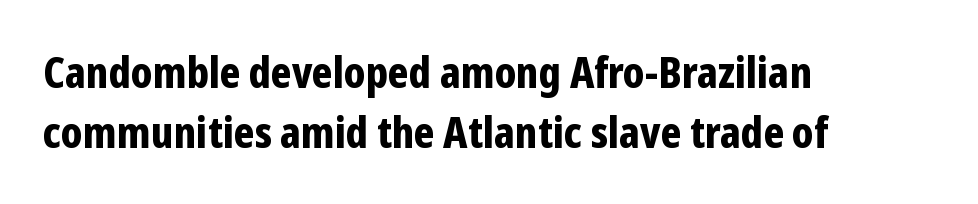
Regular leading. Look at the tracking — it's just the regular setting, nothing added. Bare-footed words on every line. Unlike italic type, these characters show no tilt at all.
